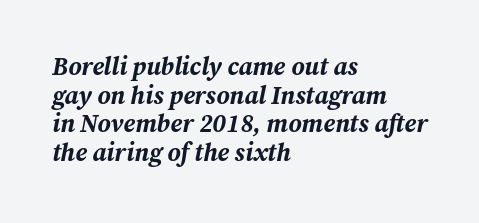
The image shows 25 px bold type, italic (leaning right); set left-aligned, tight line spacing (1.15x), normal letter spacing, not underlined.
